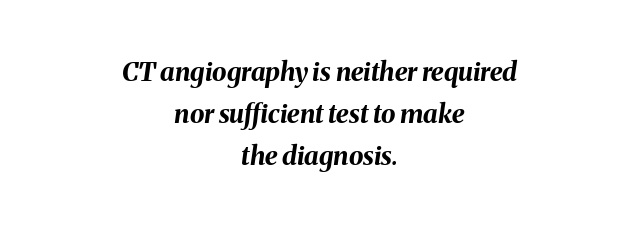
{"italic": "yes", "lean": "right", "slant_degrees": 8, "bold": "yes", "underline": "no", "align": "center", "line_spacing": "normal", "line_spacing_ratio": 1.62, "letter_spacing": "normal", "letter_spacing_em": 0.0, "glyph_px": 26}
